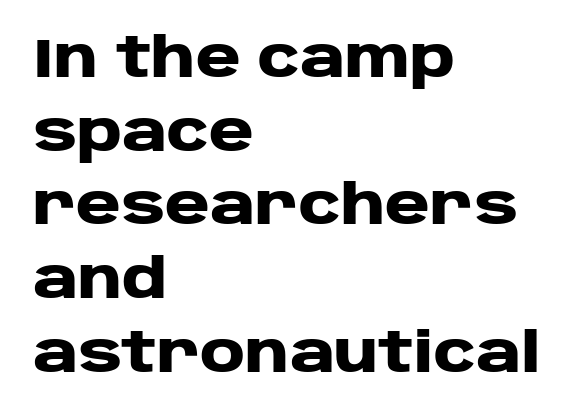
Check where the strokes stop: nothing finishes them off — pure sans. Nobody touched the tracking dial on this one. The lettering stays uniformly vertical, giving the passage a roman look. Check under the words: just untouched page. Every row of glyphs begins at an identical x-position on the left.
